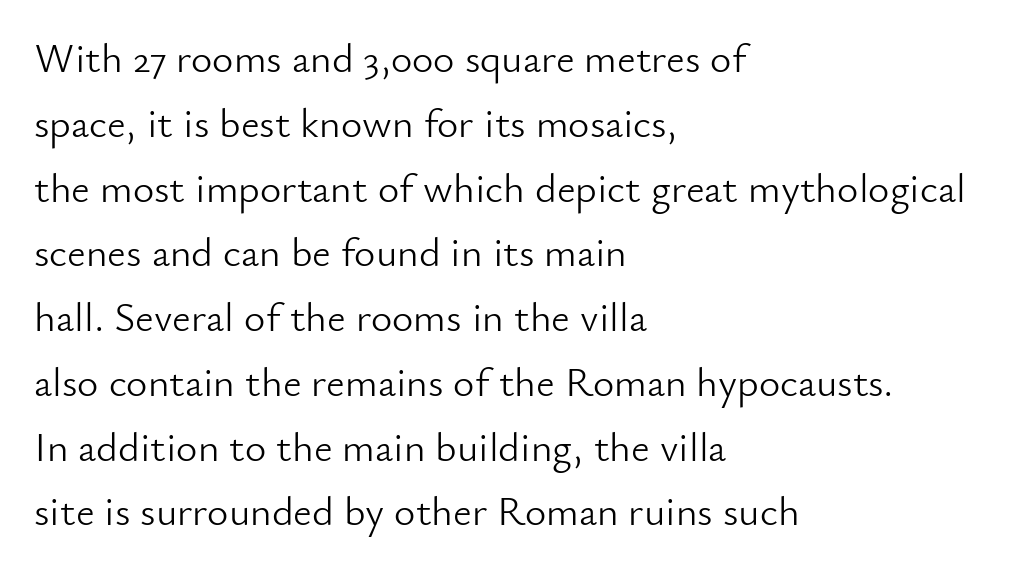
The image shows 41 px light sans-serif type, upright; set left-aligned, normal line spacing (1.58x), normal letter spacing, not underlined; low stroke contrast and a small x-height.
